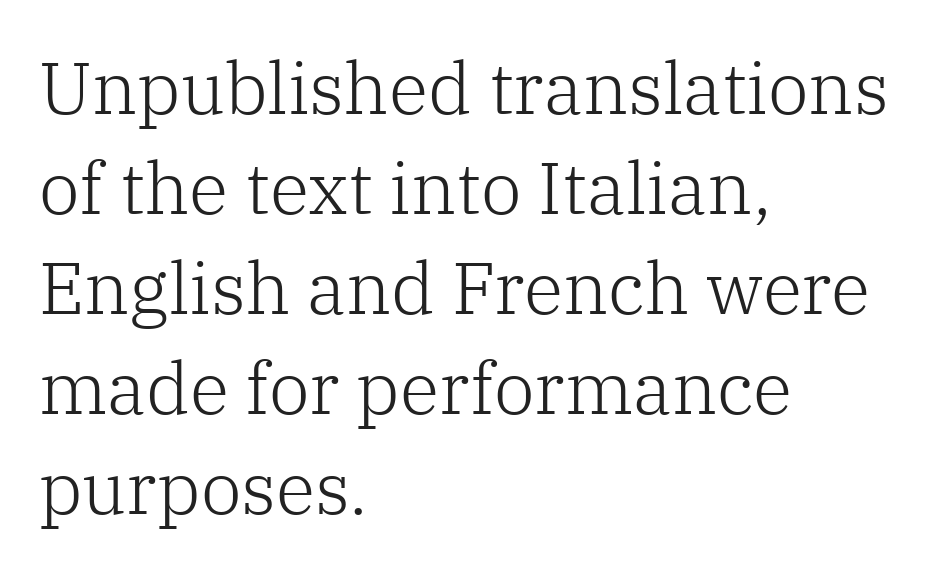
The image shows 73 px light serif type, upright; set left-aligned, normal line spacing (1.37x), normal letter spacing, not underlined; low stroke contrast and a medium x-height.
